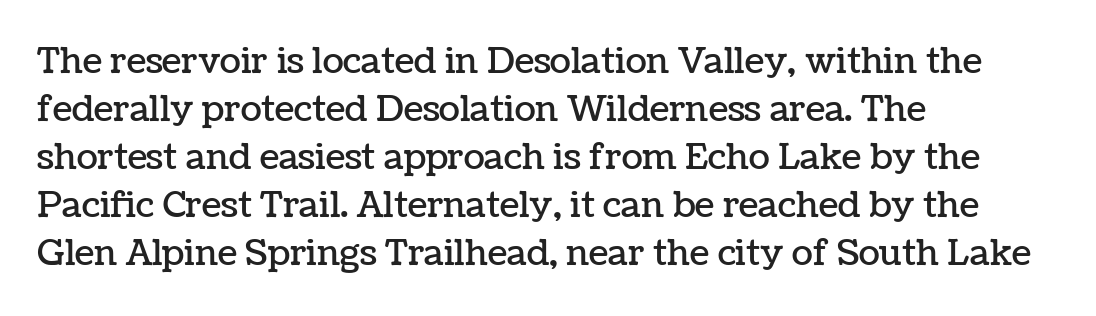
{"italic": "no", "width": "normal", "stroke_contrast": "low", "x_height": "medium", "monospaced": "no", "underline": "no", "align": "left", "line_spacing": "normal", "line_spacing_ratio": 1.37, "letter_spacing": "normal", "letter_spacing_em": 0.0, "glyph_px": 35}
